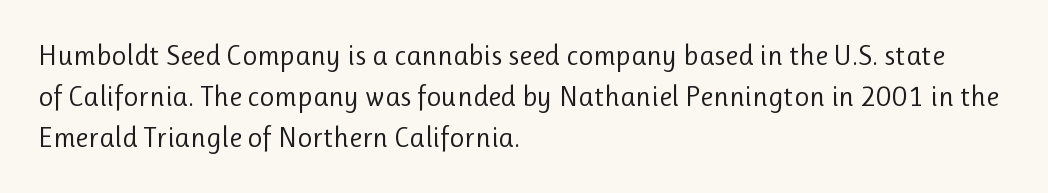
Q: Is the text bold? A: No.
Q: Is the text italic (slanted)? A: No, it is upright.
Q: Is the typeface a serif or a sans-serif typeface? A: Sans-serif.
Q: Is the text underlined? A: No.
Q: How is the paragraph aligned? A: Left-aligned.
Q: Is the spacing between letters normal or unusually wide? A: Normal.
Q: Is the spacing between lines tight, normal or loose? A: Normal.
Q: Width (condensed, normal, or wide)? A: Normal.
Q: Stroke contrast? A: Low.
Q: x-height? A: Medium.
Q: Monospaced? A: No.
